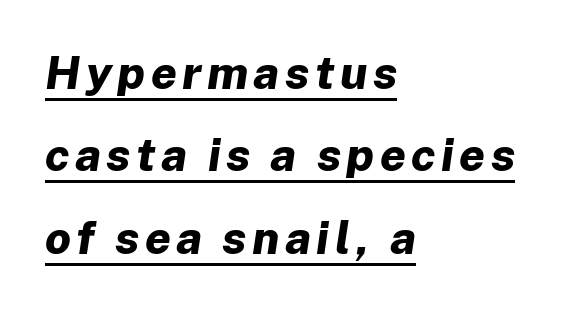
The sample has been set heavy, in full bold. Short and long lines alike share a common starting point at left. The typography opts for an oblique posture over an upright one. Is there an underline? Yes — a line sits under the letters.
